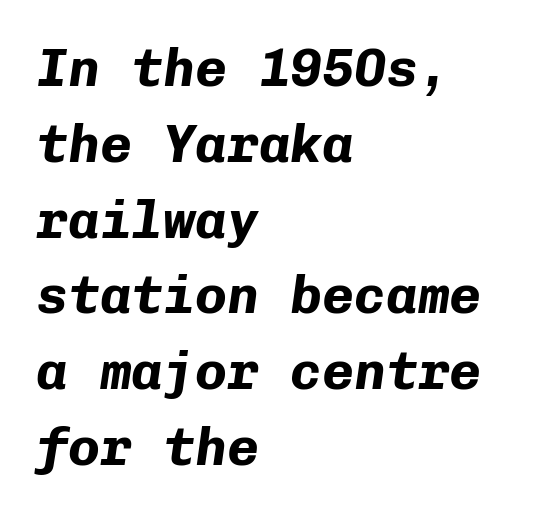
The image shows 53 px bold type, italic (leaning right), monospaced; set left-aligned, normal line spacing (1.43x), normal letter spacing, not underlined; low stroke contrast and a medium x-height.
